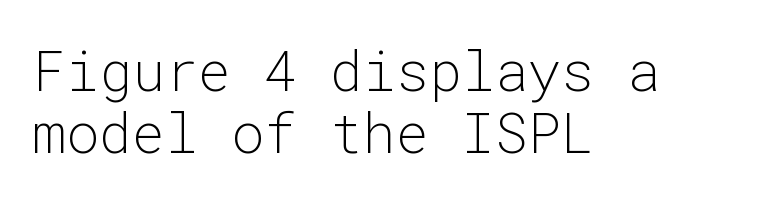
Q: Is the text bold? A: No.
Q: Is the text italic (slanted)? A: No, it is upright.
Q: Is the typeface a serif or a sans-serif typeface? A: Sans-serif.
Q: Is the text underlined? A: No.
Q: How is the paragraph aligned? A: Left-aligned.
Q: Is the spacing between letters normal or unusually wide? A: Normal.
Q: Is the spacing between lines tight, normal or loose? A: Tight.
Q: Width (condensed, normal, or wide)? A: Normal.
Q: Stroke contrast? A: Low.
Q: x-height? A: Medium.
Q: Monospaced? A: Yes.
